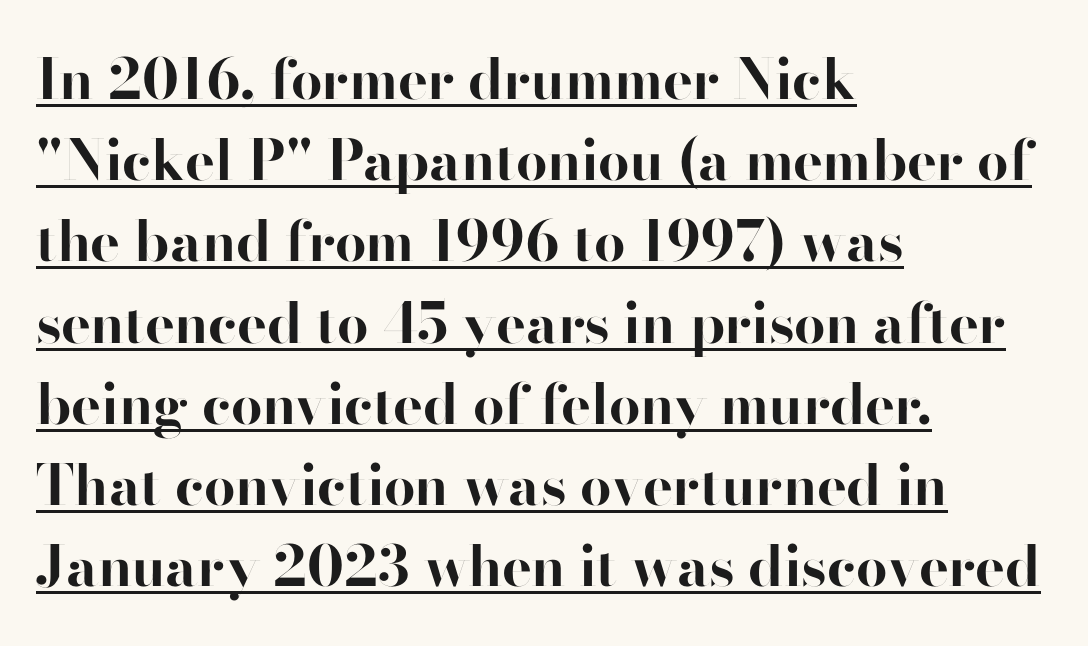
{"serif": "no", "italic": "no", "bold": "yes", "weight": "bold", "width": "normal", "stroke_contrast": "high", "x_height": "small", "monospaced": "no", "underline": "yes", "align": "left", "line_spacing": "normal", "line_spacing_ratio": 1.45, "letter_spacing": "normal", "letter_spacing_em": 0.0, "glyph_px": 56}
